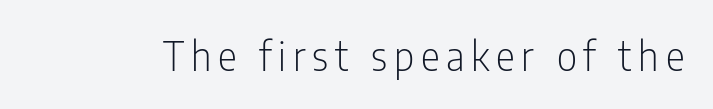
{"serif": "no", "italic": "no", "bold": "no", "weight": "light", "width": "condensed", "stroke_contrast": "low", "x_height": "medium", "monospaced": "no", "underline": "no", "glyph_px": 40}
